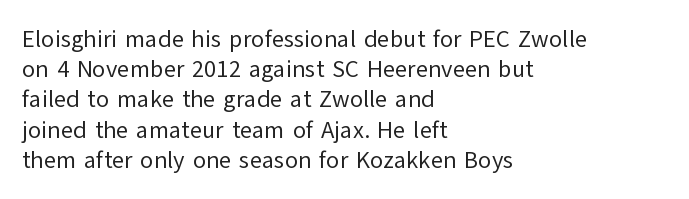
The weight would be labelled regular, book, light, or lighter still. Every stem runs plumb, perpendicular to the baseline. Descender tails drop into unmarked territory. One glance says typical: line gaps are just what's usual.
